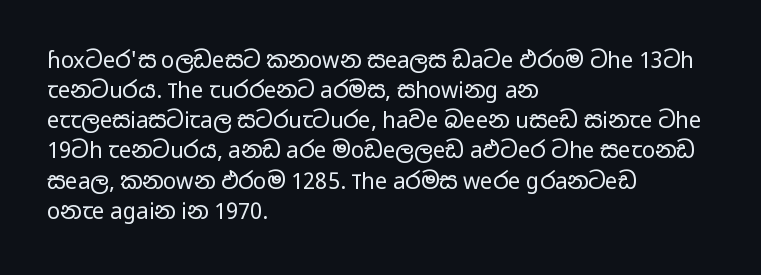
{"italic": "no", "bold": "no", "underline": "no", "align": "left", "line_spacing": "normal", "line_spacing_ratio": 1.37, "letter_spacing": "normal", "letter_spacing_em": 0.0, "glyph_px": 22}
